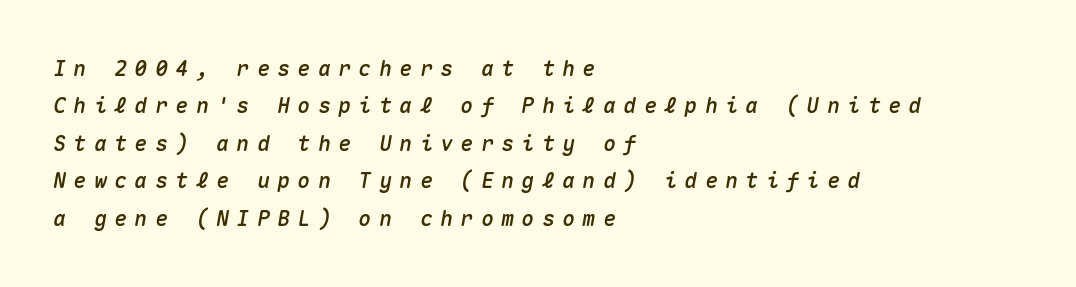
{"italic": "yes", "lean": "right", "slant_degrees": 10, "underline": "no", "align": "left", "line_spacing_ratio": 1.78, "letter_spacing": "wide", "letter_spacing_em": 0.37, "glyph_px": 21}
